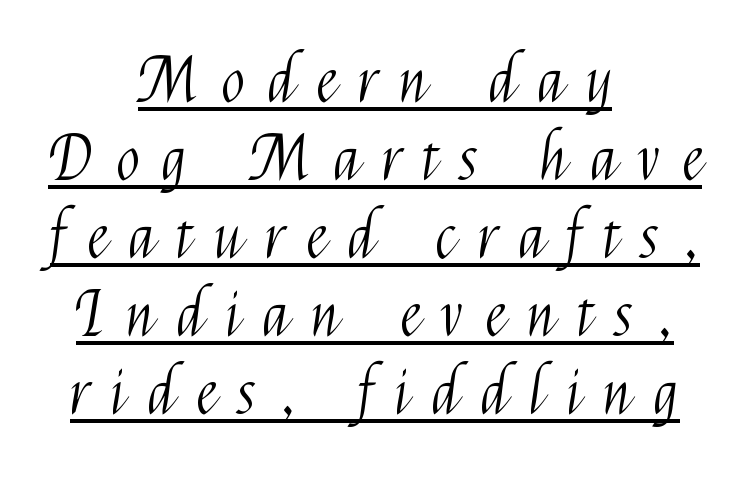
Q: Is the text bold? A: No.
Q: Is the text italic (slanted)? A: Yes.
Q: Is the typeface a serif or a sans-serif typeface? A: Sans-serif.
Q: Is the text underlined? A: Yes.
Q: How is the paragraph aligned? A: Centered.
Q: Is the spacing between letters normal or unusually wide? A: Unusually wide.
Q: Is the spacing between lines tight, normal or loose? A: Normal.
Q: Width (condensed, normal, or wide)? A: Condensed.
Q: Stroke contrast? A: Medium.
Q: x-height? A: Medium.
Q: Monospaced? A: No.
